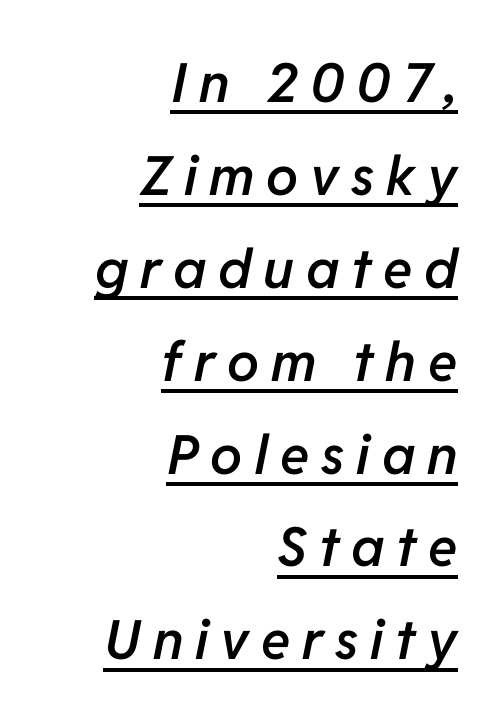
The rendering uses natural spacing where letterforms have individual widths. Typographic density is moderately raised because the face is semibold. Letter spacing: wide. The whole block is typeset with a tilt.
